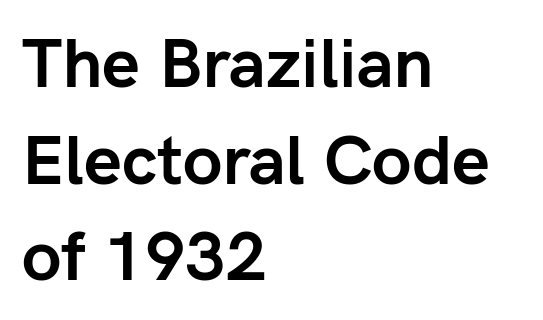
Baseline-to-baseline distance is the conventional proportion of letter height. Decoration check: the copy has no underline. Designer's note — italics off, roman on. To sum up the face: it is a sans, with no serifs. How are the letters spaced? Ordinarily, with no added tracking. Notice how thick the strokes are: this is what a full bold looks like.
